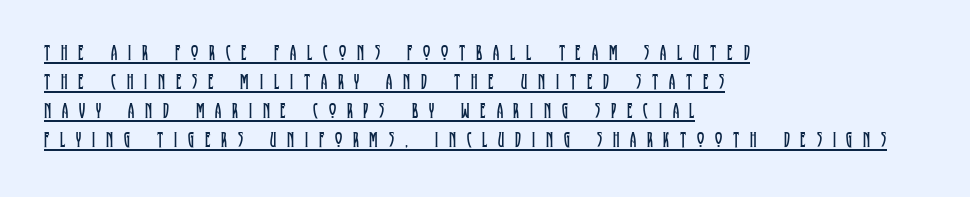
Ink coverage per letter is moderate at most. The block of text has a typical density, with ordinary space between rows. Which margin do the lines hug? The left one — the right edge is uneven. The rendering uses the underline text-decoration. Unlike italic type, these characters show no tilt at all.
